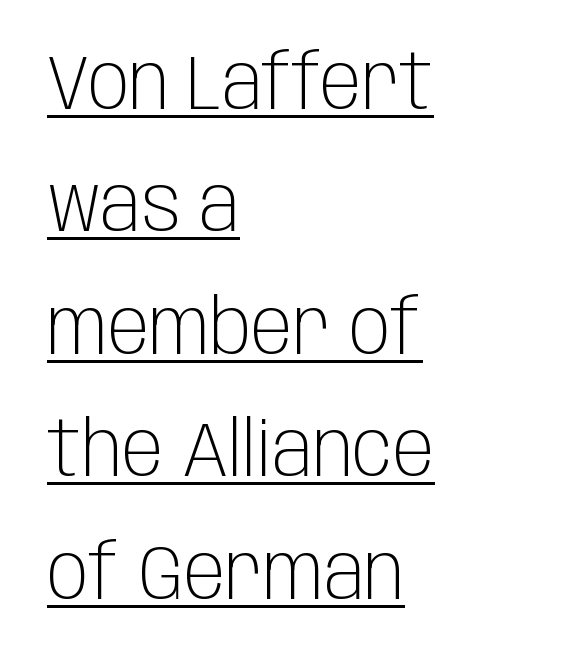
The image shows 77 px light, condensed sans-serif type, upright; set left-aligned, normal line spacing (1.59x), normal letter spacing, underlined; low stroke contrast and a large x-height.
